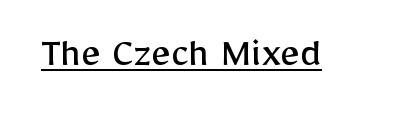
There is no visible air inserted between adjacent glyphs. When letters stand straight like this, we call the style roman or upright. Spacing verdict: proportional, widths tailored to each character. Check the space under the baseline: a stroke is drawn there. Type style note: lacks serifs.
